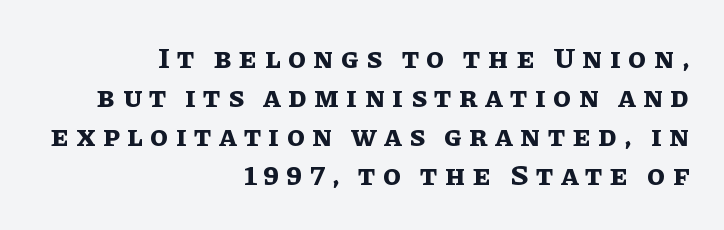
Q: Is the text bold? A: Yes.
Q: Is the text italic (slanted)? A: No, it is upright.
Q: Is the text underlined? A: No.
Q: How is the paragraph aligned? A: Right-aligned.
Q: Is the spacing between letters normal or unusually wide? A: Unusually wide.
Q: Is the spacing between lines tight, normal or loose? A: Normal.
Q: Width (condensed, normal, or wide)? A: Normal.
Q: Stroke contrast? A: Low.
Q: x-height? A: Large.
Q: Monospaced? A: No.
